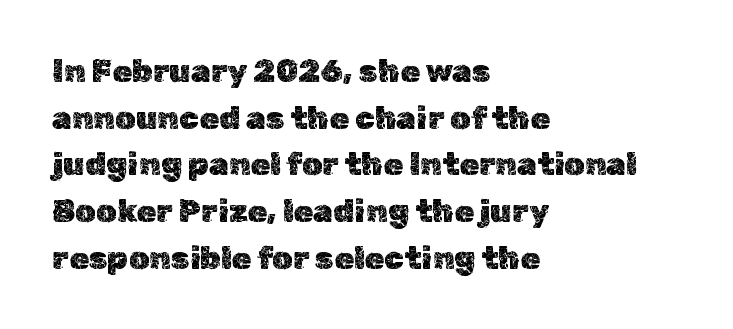
Clear beneath every line of the passage. Horizontal alignment here is leftward, the default for most running prose. The lettering stays uniformly vertical, giving the passage a roman look. The face used here is proportionally spaced, like ordinary book or web type. Vertical spacing — default.
